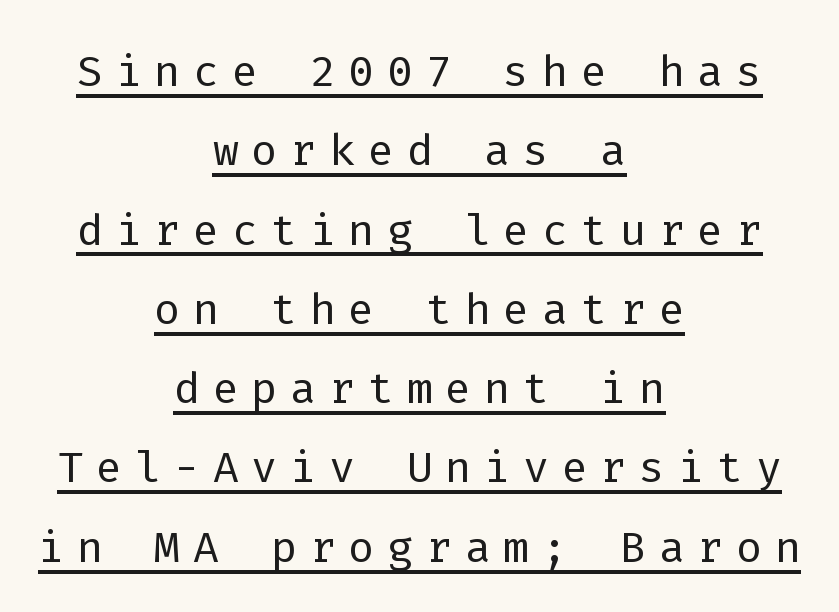
{"serif": "no", "italic": "no", "bold": "no", "weight": "light", "width": "normal", "stroke_contrast": "low", "x_height": "medium", "monospaced": "yes", "underline": "yes", "align": "center", "line_spacing": "normal", "line_spacing_ratio": 1.3, "letter_spacing": "wide", "letter_spacing_em": 0.21, "glyph_px": 61}
